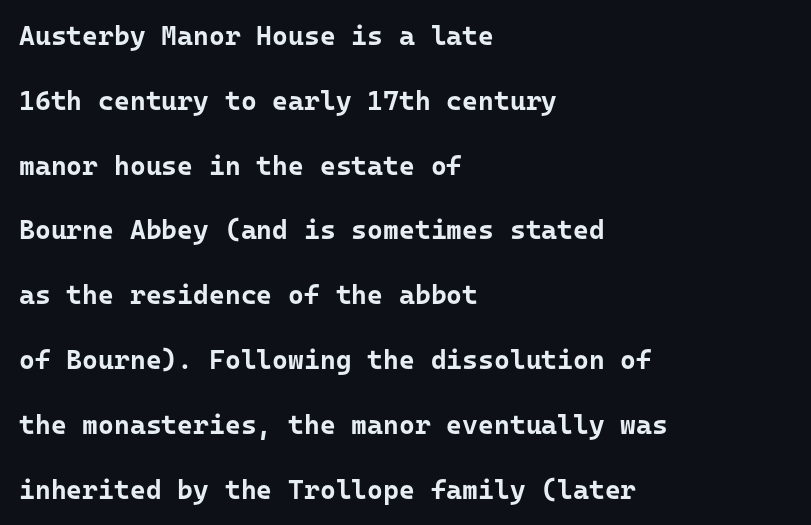
{"italic": "no", "bold": "yes", "underline": "no", "align": "left", "line_spacing": "loose", "line_spacing_ratio": 2.4, "letter_spacing": "normal", "letter_spacing_em": 0.0, "glyph_px": 27}
